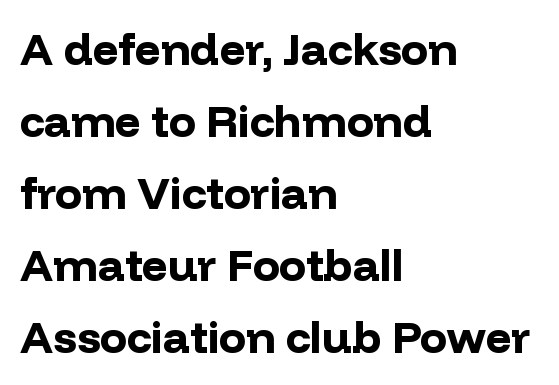
The image shows 45 px bold sans-serif type, upright; set left-aligned, normal line spacing (1.6x), normal letter spacing, not underlined; low stroke contrast and a medium x-height.
